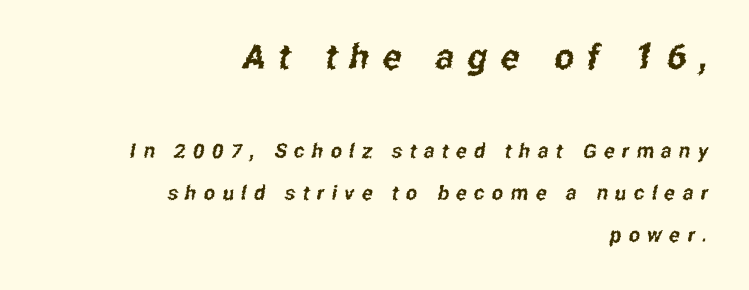
Q: Is the typeface a serif or a sans-serif typeface? A: Sans-serif.
Q: Is the text underlined? A: No.
Q: How is the paragraph aligned? A: Right-aligned.
Q: Is the spacing between letters normal or unusually wide? A: Unusually wide.
Q: Is the spacing between lines tight, normal or loose? A: Loose.
Q: Which block of text is set in a larger size, the first (top) or the second (bottom)? A: The first (top) one.
Q: Width (condensed, normal, or wide)? A: Condensed.
Q: Stroke contrast? A: Low.
Q: x-height? A: Medium.
Q: Monospaced? A: No.
